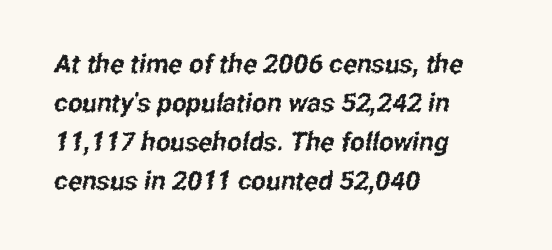
Interline gaps are of average width in this sample. This rendering leaves character spacing at its baseline value. Beneath every word, the page is bare. This sample is left-justified, so line endings fall wherever the words run out.
